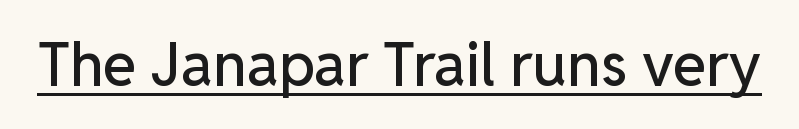
Think of a printed novel: that variable character pitch is what you see here. Spacing between characters is what you'd get straight out of the box. Classification — sans serif. Decoration check: the copy is underlined. This is roman type, the default non-slanted kind.
